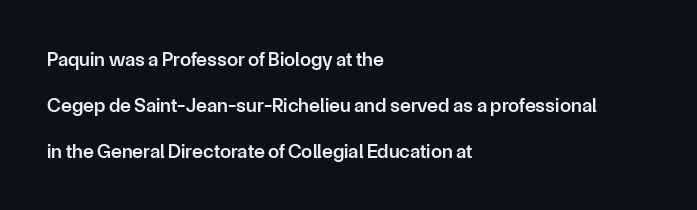
The image shows 20 px text type, upright; set left-aligned, loose line spacing (2.29x), normal letter spacing, not underlined.
